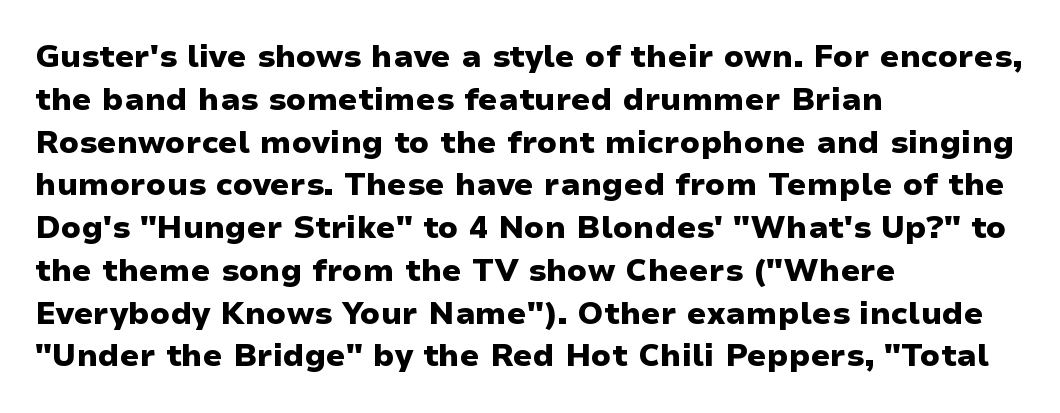
Is there any slant? The stems are plumb. Nobody drew a line under any word here. The lines in this sample share a left origin and differ only in where they stop. If you measured baseline to baseline, you'd find a middling distance. Plenty of ink on the page — the face is bold.
